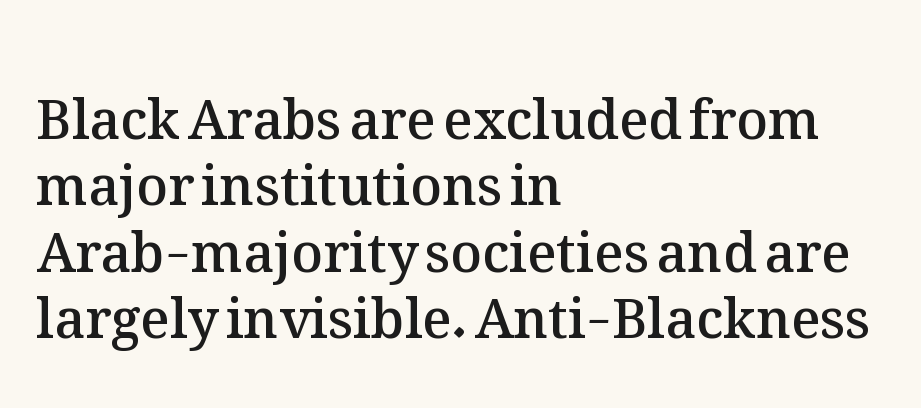
{"italic": "no", "bold": "semi", "weight": "semibold", "width": "normal", "stroke_contrast": "medium", "x_height": "medium", "monospaced": "no", "underline": "no", "align": "left", "line_spacing_ratio": 1.23, "letter_spacing": "normal", "letter_spacing_em": 0.0, "glyph_px": 54}
